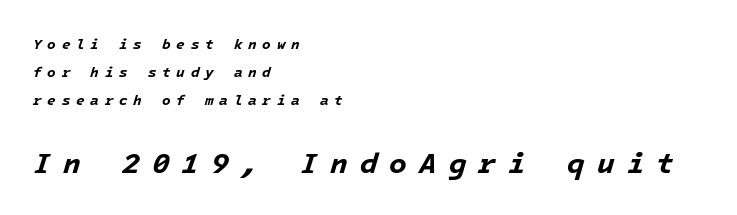
The baseline area is clear. Leading is clearly above the norm, producing a sparse column. Here the second block reads like a headline and the first like body copy. The typography opts for an oblique posture over an upright one. Line starts are locked; line ends wander.
